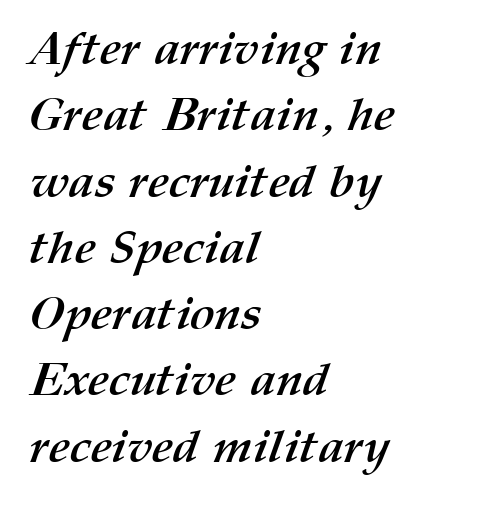
Think of a printed novel: that variable character pitch is what you see here. How are the letters spaced? Ordinarily, with no added tracking. This sample keeps an unexceptional amount of space between lines. The passage shown is not underscored anywhere.
